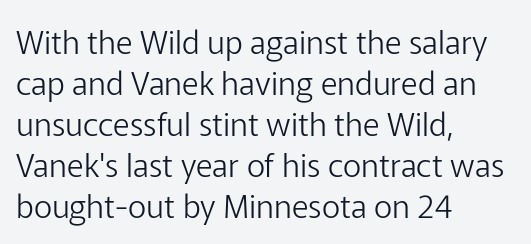
The cut favours lightness, reaching ordinary text weight at its darkest. How would I describe the line gaps? Plain and ordinary. Layout note: lines flush left. Unlike italic type, these characters show no tilt at all. The rendering uses natural spacing where letterforms have individual widths.
